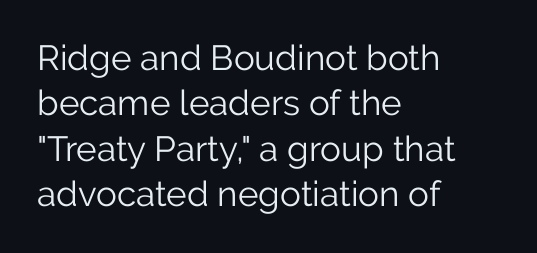
The image shows 35 px light sans-serif type, upright; set left-aligned, normal line spacing (1.3x), normal letter spacing, not underlined; low stroke contrast and a medium x-height.
